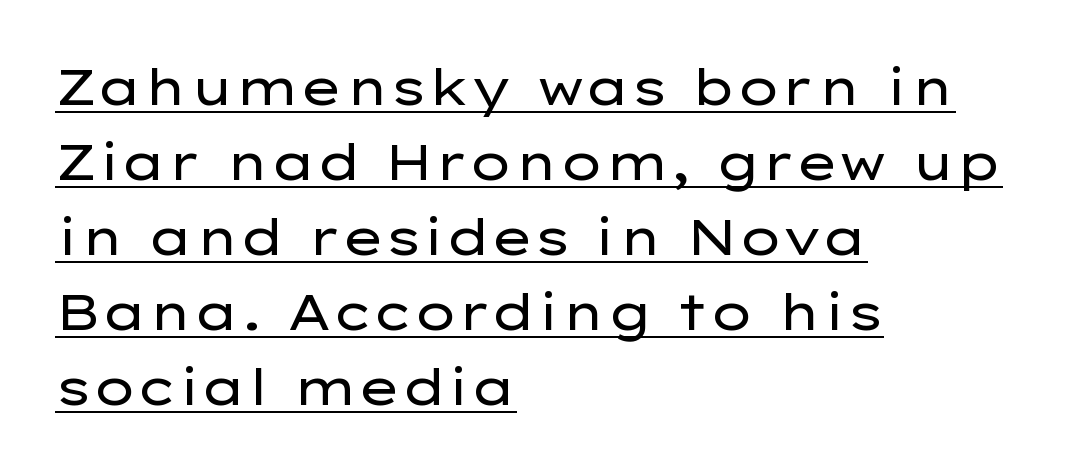
Each letter keeps its own natural width here, so spacing adapts to shape. To sum up the face: it is a sans, with no serifs. This sample keeps an unexceptional amount of space between lines. Ascenders rise straight up at ninety degrees. Check the space under the baseline: a stroke is drawn there. One-word summary of the alignment: left.
